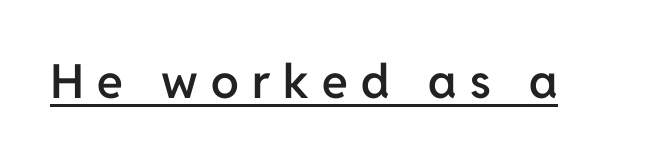
Q: Is the text bold? A: Semi-bold.
Q: Is the text italic (slanted)? A: No, it is upright.
Q: Is the typeface a serif or a sans-serif typeface? A: Sans-serif.
Q: Is the text underlined? A: Yes.
Q: Is the spacing between letters normal or unusually wide? A: Unusually wide.
Q: Width (condensed, normal, or wide)? A: Normal.
Q: Stroke contrast? A: Low.
Q: x-height? A: Medium.
Q: Monospaced? A: No.
